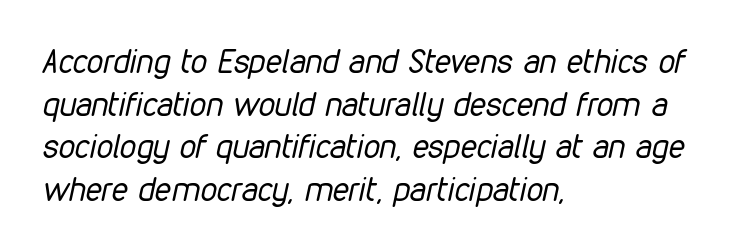
The specimen omits any rule beneath the text block's lines. Regarding leading, the lines here are spaced in the standard way. Heaviness? Minimal to ordinary, like unemphasized prose. Line beginnings align vertically; line endings do not.
